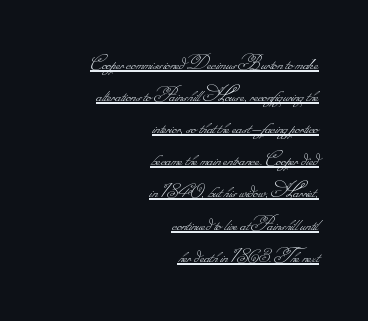
{"bold": "no", "underline": "yes", "align": "right", "line_spacing": "normal", "line_spacing_ratio": 1.46, "letter_spacing": "normal", "letter_spacing_em": 0.0, "glyph_px": 22}
